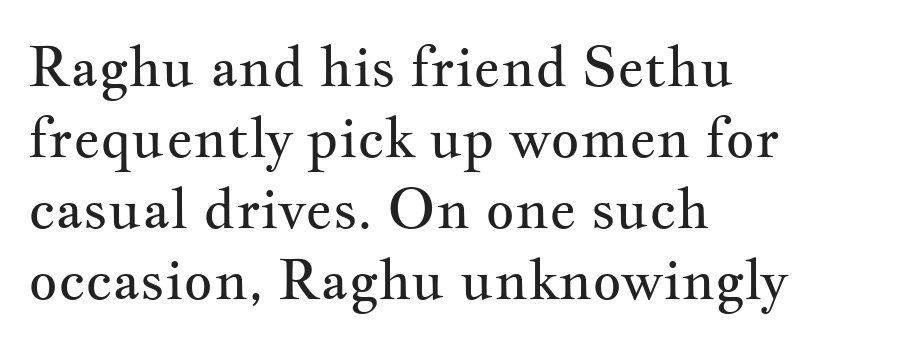
The face used here is proportionally spaced, like ordinary book or web type. Does the lettering tilt? It doesn't — this is upright. Clear beneath every line of the passage. The letters sit at their default tracking, neither squeezed nor spread. Normally led — the rows are evenly, conventionally spaced. You can tell from the footed stems that serif type was used.
